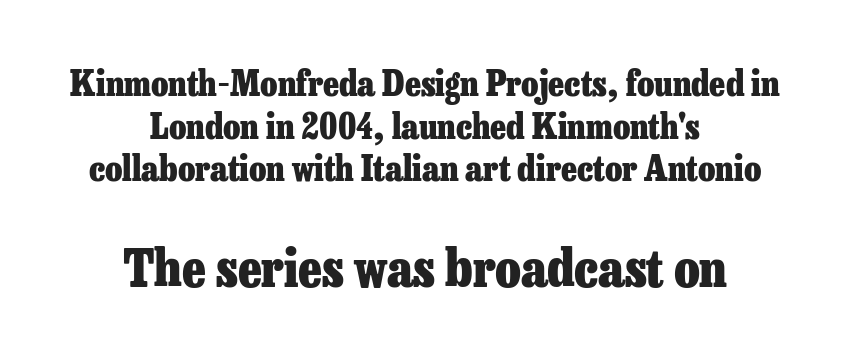
The following chunk of copy outweighs the initial chunk in type size. Students, note that the glyphs here touch the page at normal intervals. Where is the straight margin? There isn't one; the lines are centered. Is this a fixed-width face? No — the glyphs have proportional, varying widths. Set as a true bold cut, around the 700 mark. In terms of letterform style, serifs are clearly present.
